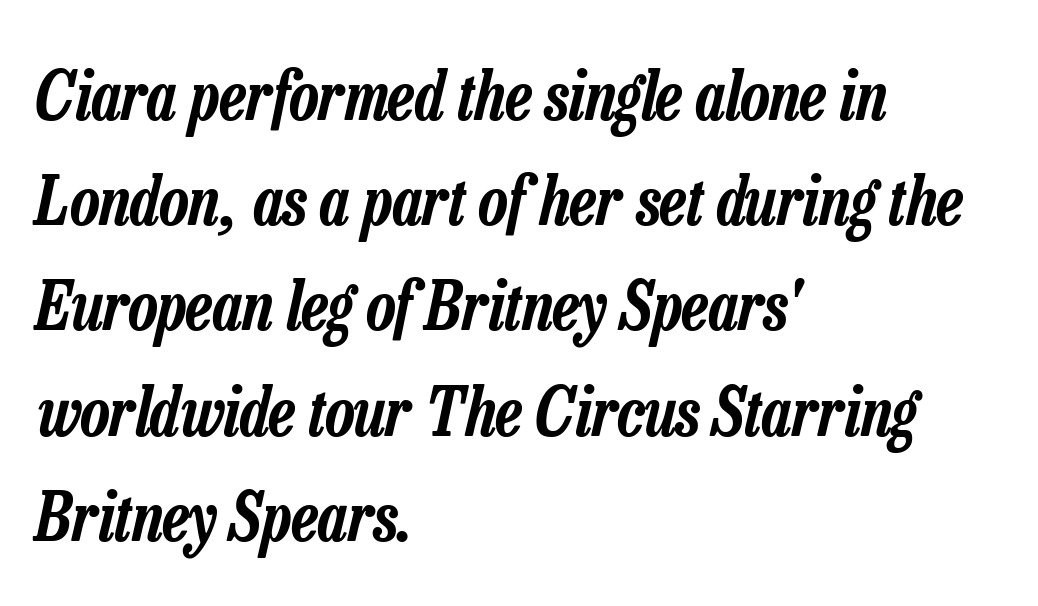
The image shows 67 px condensed type, italic (leaning right); set left-aligned, normal line spacing (1.57x), normal letter spacing, not underlined; low stroke contrast and a medium x-height.
